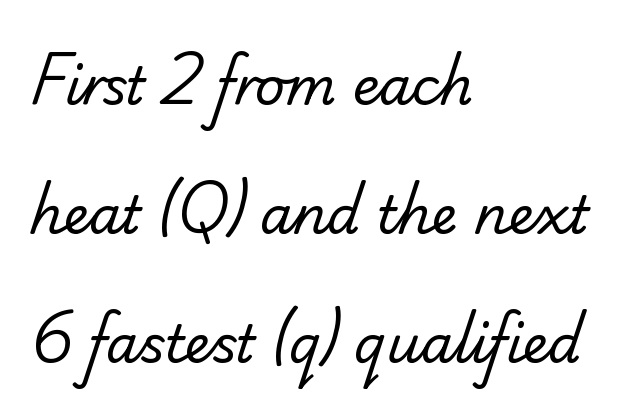
{"serif": "no", "bold": "no", "weight": "regular", "width": "normal", "stroke_contrast": "low", "x_height": "small", "monospaced": "no", "underline": "no", "align": "left", "line_spacing": "loose", "line_spacing_ratio": 2.48, "letter_spacing": "normal", "letter_spacing_em": 0.0, "glyph_px": 52}
